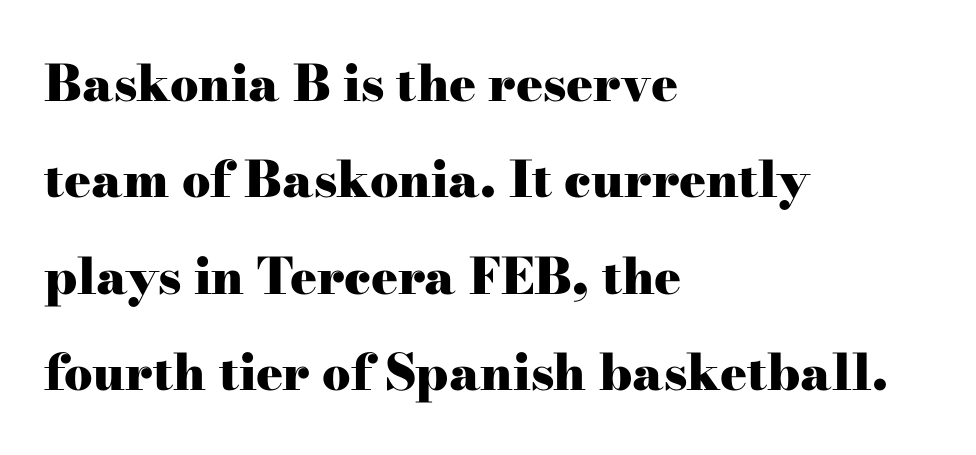
Check the space under the baseline: it is left empty. Vertical strokes here are truly vertical. Does extra space separate the letters? No, they use regular spacing. The passage shown is typed in a proportional face where columns would drift. Stroke thickness is high; the sample reads as a true bold. Regarding serifs, this sample has them.
